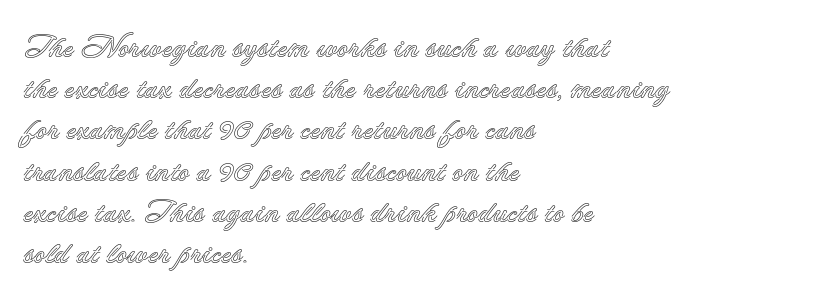
The image shows 31 px text type; set left-aligned, normal line spacing (1.33x), normal letter spacing, not underlined; a small x-height.
